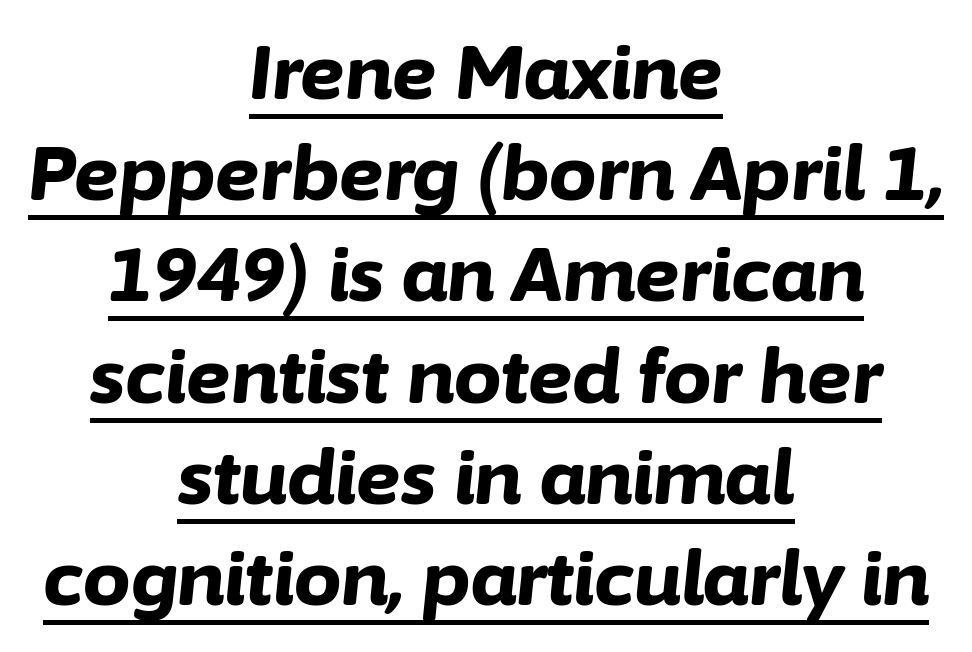
The passage is arranged like a title page — every line centered. Is this a fixed-width face? No — the glyphs have proportional, varying widths. The rendering applies a slant to the glyphs. Here the glyphs are tracked normally, forming tight word shapes.
